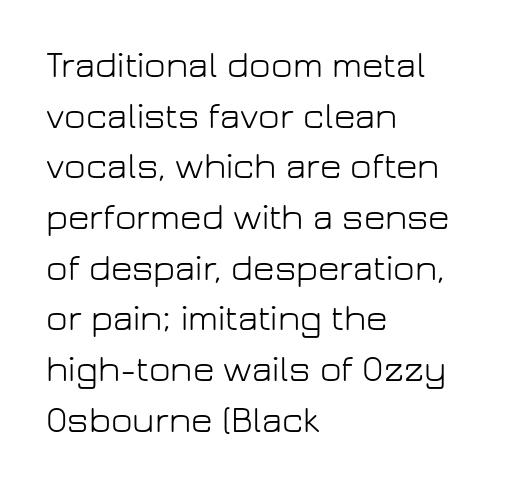
Proportional: the letters do not fall into vertical columns. This is not heavy type; no bold has been used. Descenders hang freely into open space. This sample uses plain, unmodified letter spacing. The typesetter chose a ragged-right arrangement here.
